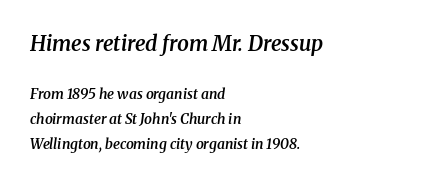
Q: Is the text bold? A: Semi-bold.
Q: Is the text italic (slanted)? A: Yes, it leans right by about 8 degrees.
Q: Is the text underlined? A: No.
Q: How is the paragraph aligned? A: Left-aligned.
Q: Is the spacing between letters normal or unusually wide? A: Normal.
Q: Which block of text is set in a larger size, the first (top) or the second (bottom)? A: The first (top) one.
